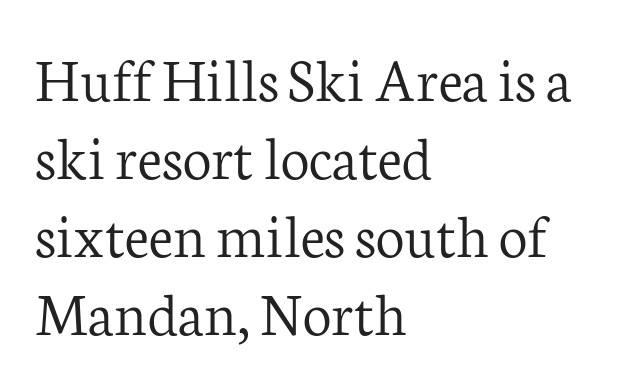
Q: Is the text bold? A: No.
Q: Is the text italic (slanted)? A: No, it is upright.
Q: Is the typeface a serif or a sans-serif typeface? A: Serif.
Q: Is the text underlined? A: No.
Q: How is the paragraph aligned? A: Left-aligned.
Q: Is the spacing between letters normal or unusually wide? A: Normal.
Q: Width (condensed, normal, or wide)? A: Normal.
Q: Stroke contrast? A: Low.
Q: x-height? A: Medium.
Q: Monospaced? A: No.
